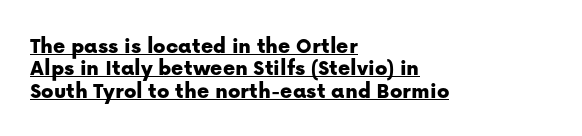
The image shows 23 px text type, upright; set left-aligned, tight line spacing (0.97x), normal letter spacing, underlined.
